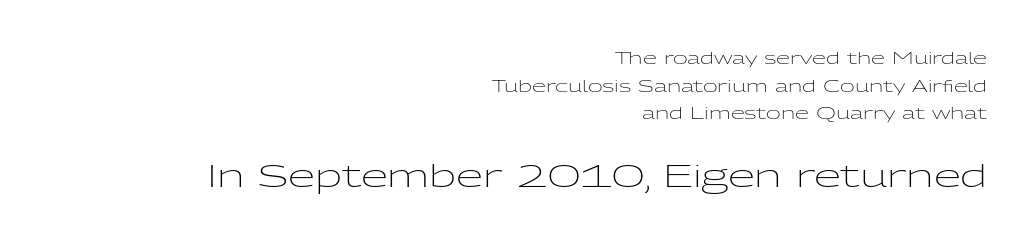
{"serif": "no", "italic": "no", "bold": "no", "weight": "light", "width": "wide", "stroke_contrast": "low", "x_height": "medium", "monospaced": "no", "underline": "no", "align": "right", "line_spacing_ratio": 1.73, "letter_spacing": "normal", "letter_spacing_em": 0.0, "larger_block": "second", "size_ratio": 1.94, "glyph_px": 31}
